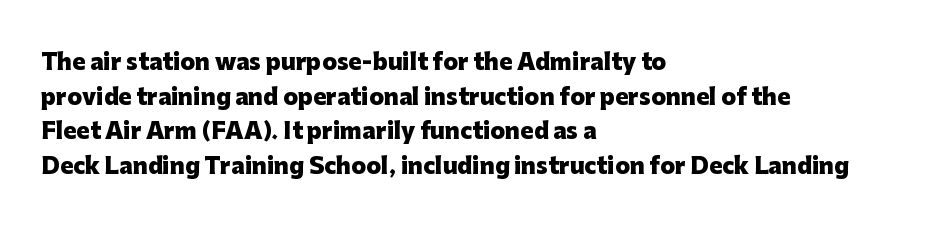
This sample uses an upright cut, with every glyph sitting square on the baseline. Whoever set this chose a conventional vertical rhythm. Students, note that the glyphs here touch the page at normal intervals. Strokes here are thick enough to call this a true bold.
